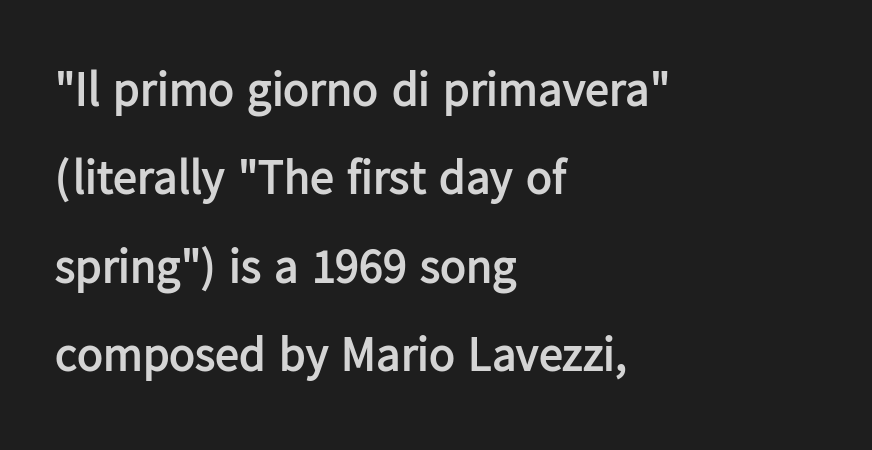
Q: Is the text bold? A: Yes.
Q: Is the text italic (slanted)? A: No, it is upright.
Q: Is the typeface a serif or a sans-serif typeface? A: Sans-serif.
Q: Is the text underlined? A: No.
Q: How is the paragraph aligned? A: Left-aligned.
Q: Is the spacing between letters normal or unusually wide? A: Normal.
Q: Width (condensed, normal, or wide)? A: Normal.
Q: Stroke contrast? A: Low.
Q: x-height? A: Medium.
Q: Monospaced? A: No.
